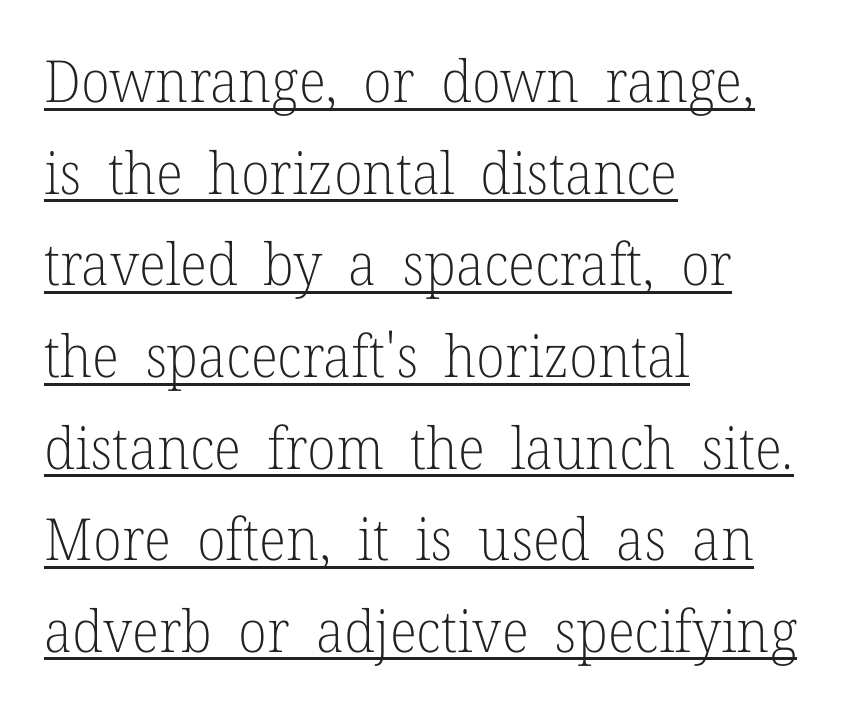
Q: Is the text bold? A: No.
Q: Is the text italic (slanted)? A: No, it is upright.
Q: Is the typeface a serif or a sans-serif typeface? A: Serif.
Q: Is the text underlined? A: Yes.
Q: How is the paragraph aligned? A: Left-aligned.
Q: Is the spacing between letters normal or unusually wide? A: Normal.
Q: Is the spacing between lines tight, normal or loose? A: Normal.
Q: Width (condensed, normal, or wide)? A: Normal.
Q: Stroke contrast? A: Low.
Q: x-height? A: Medium.
Q: Monospaced? A: No.
